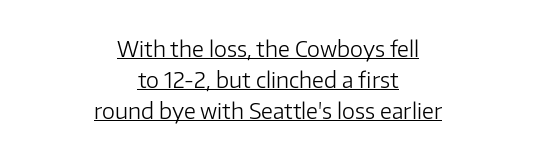
{"italic": "no", "bold": "no", "underline": "yes", "align": "center", "line_spacing": "normal", "line_spacing_ratio": 1.41, "letter_spacing": "normal", "letter_spacing_em": 0.0, "glyph_px": 22}
